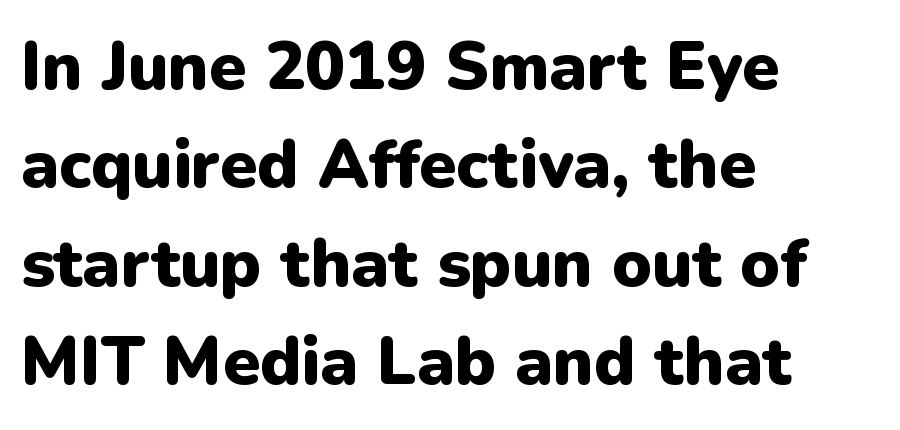
How heavy is the stroke? Heavy — this is a bold. The letters sit at their default tracking, neither squeezed nor spread. Serif or sans? Sans — the stroke terminals are bare. Ascenders rise straight up at ninety degrees. Nobody drew a line under any word here.
